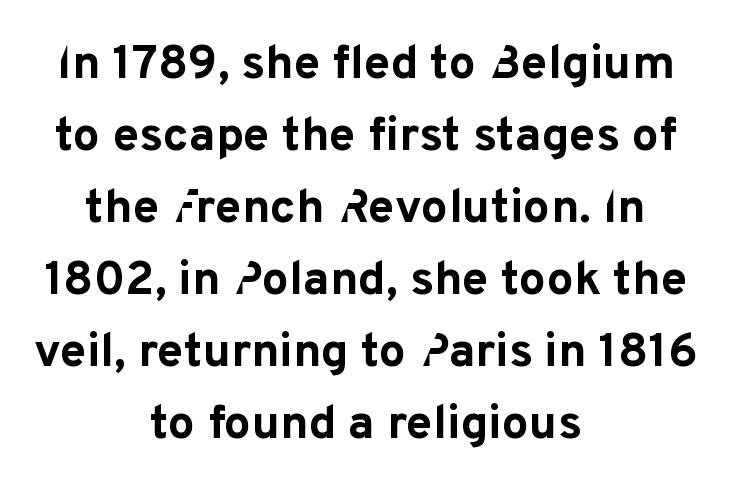
Think of a printed novel: that variable character pitch is what you see here. Heavy, bold letterforms. This rendering uses center alignment, leaving both contours irregular but symmetric. The space between consecutive lines is moderate.
